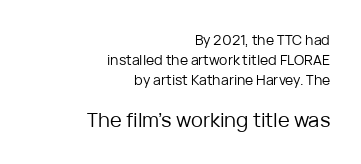
The image shows 20 px text type, upright; set right-aligned, normal line spacing (1.42x), normal letter spacing, not underlined; the second (bottom) block is 1.43x larger.
